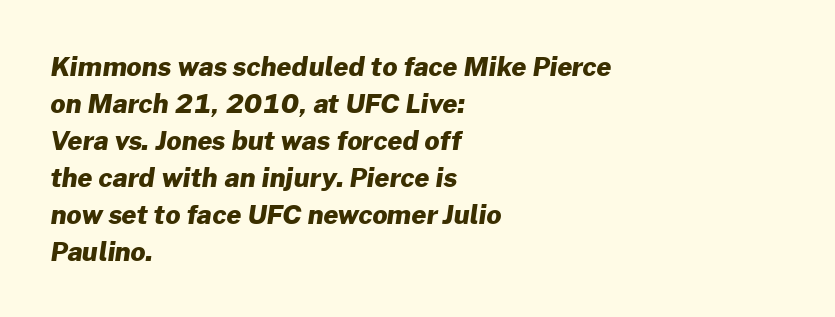
The image shows 26 px bold type; set left-aligned, normal line spacing (1.42x), normal letter spacing, not underlined.
